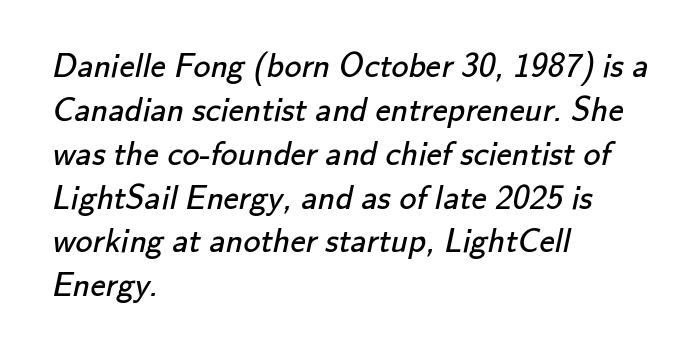
{"serif": "no", "bold": "no", "weight": "regular", "width": "normal", "stroke_contrast": "low", "x_height": "small", "monospaced": "no", "underline": "no", "align": "left", "line_spacing": "normal", "line_spacing_ratio": 1.29, "letter_spacing": "normal", "letter_spacing_em": 0.0, "glyph_px": 34}
